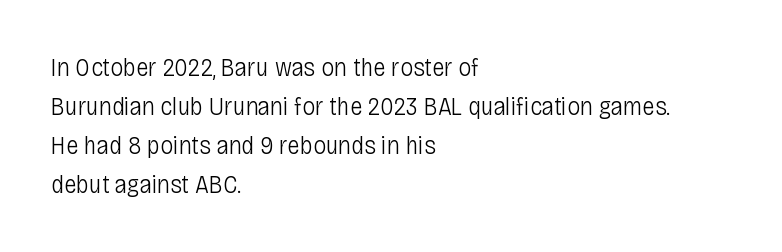
The image shows 26 px text type, upright; set left-aligned, normal line spacing (1.5x), normal letter spacing, not underlined.
